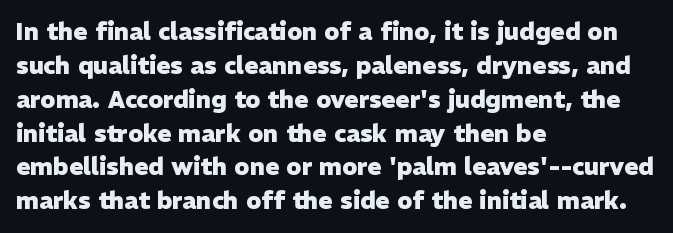
Check under the words: just untouched page. The lettering stays uniformly vertical, giving the passage a roman look. Does the weight exceed regular? Yes, all the way to bold. Leading: standard.
